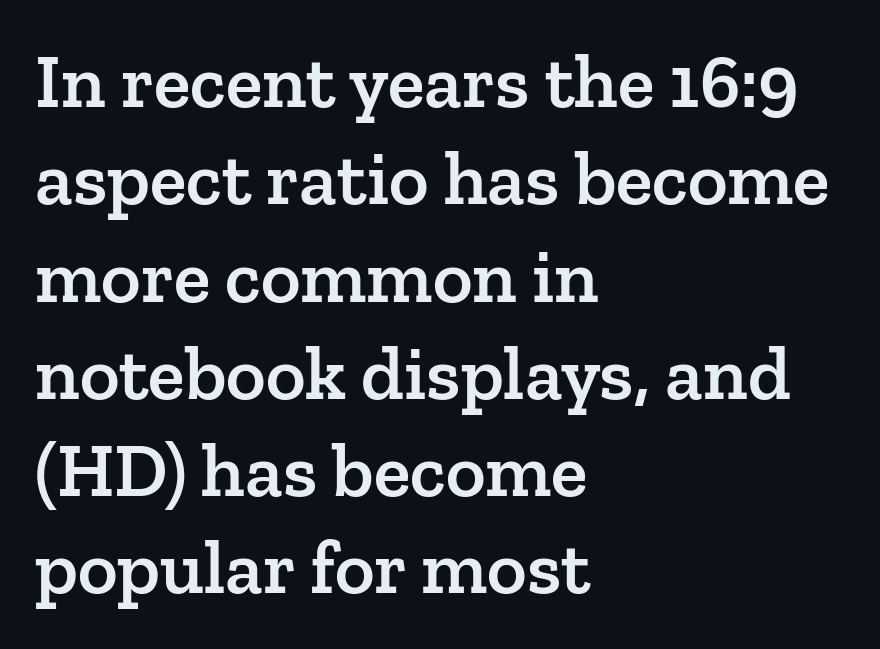
Q: Is the text bold? A: Semi-bold.
Q: Is the text italic (slanted)? A: No, it is upright.
Q: Is the typeface a serif or a sans-serif typeface? A: Serif.
Q: Is the text underlined? A: No.
Q: How is the paragraph aligned? A: Left-aligned.
Q: Is the spacing between letters normal or unusually wide? A: Normal.
Q: Is the spacing between lines tight, normal or loose? A: Normal.
Q: Width (condensed, normal, or wide)? A: Normal.
Q: Stroke contrast? A: Low.
Q: x-height? A: Medium.
Q: Monospaced? A: No.
